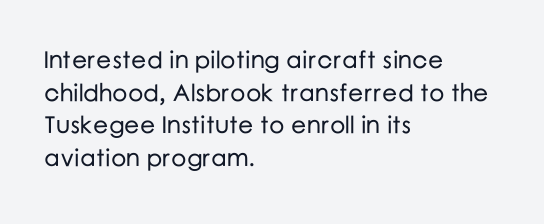
The image shows 24 px text type, upright; set left-aligned, normal line spacing (1.36x), normal letter spacing, not underlined.
